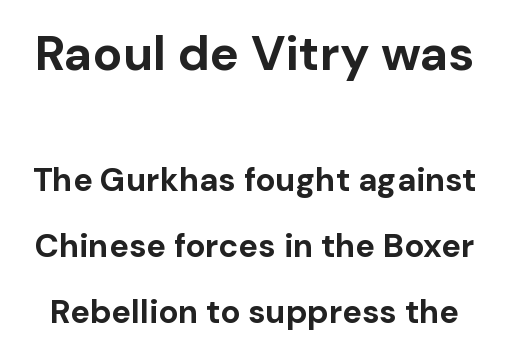
The image shows 49 px bold sans-serif type, upright; set loose line spacing (2.0x), normal letter spacing, not underlined; the first (top) block is 1.48x larger; low stroke contrast and a medium x-height.
